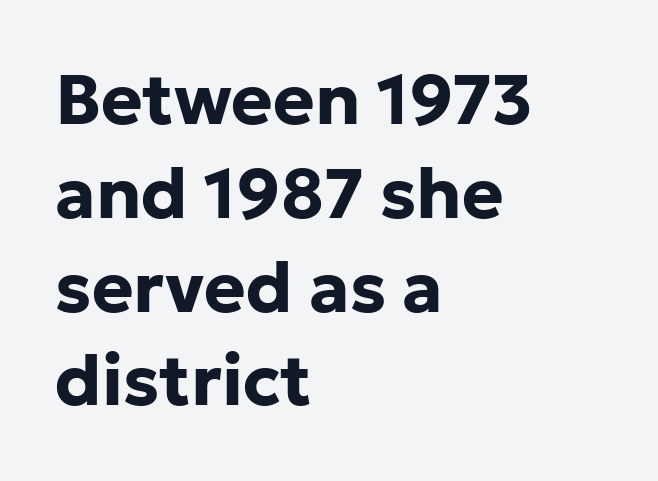
The image shows 70 px bold sans-serif type, upright; set left-aligned, normal line spacing (1.34x), normal letter spacing, not underlined; low stroke contrast and a medium x-height.
